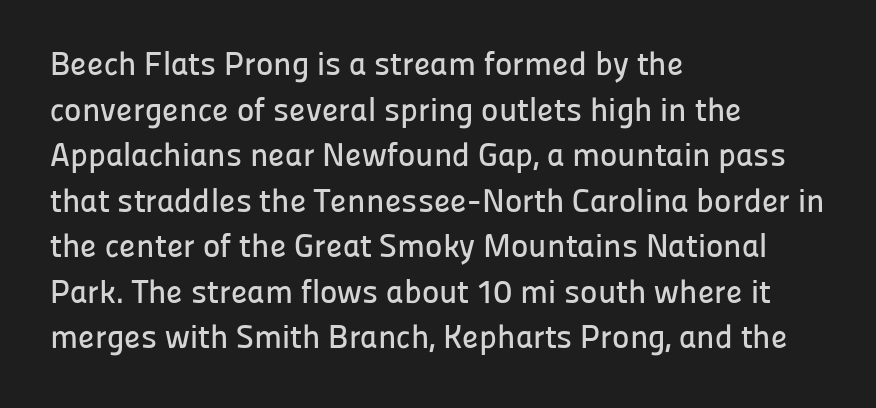
{"serif": "no", "italic": "no", "width": "normal", "stroke_contrast": "low", "x_height": "medium", "monospaced": "no", "underline": "no", "align": "left", "line_spacing": "normal", "line_spacing_ratio": 1.38, "letter_spacing": "normal", "letter_spacing_em": 0.0, "glyph_px": 33}
